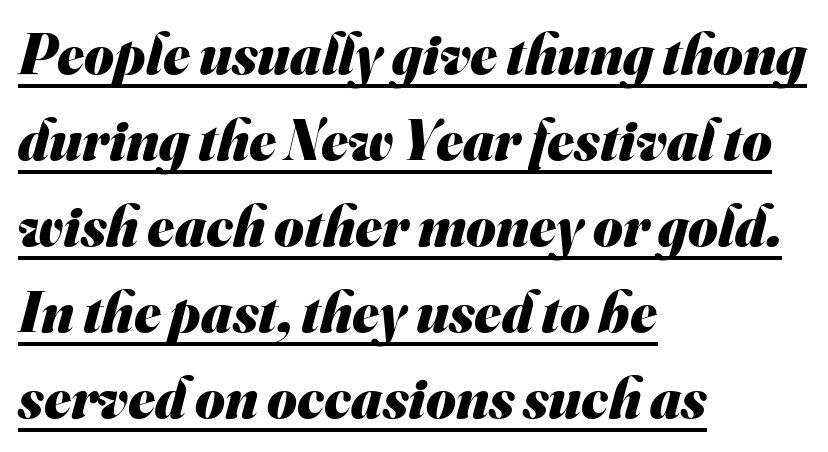
{"serif": "no", "bold": "yes", "weight": "heavy", "width": "normal", "stroke_contrast": "medium", "x_height": "small", "monospaced": "no", "underline": "yes", "align": "left", "line_spacing": "normal", "line_spacing_ratio": 1.51, "letter_spacing": "normal", "letter_spacing_em": 0.0, "glyph_px": 57}
